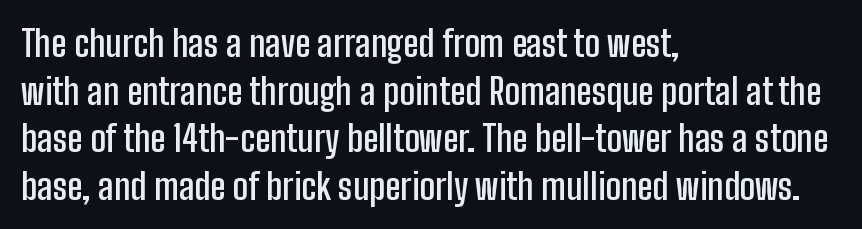
The image shows 36 px semibold, condensed sans-serif type, upright; set left-aligned, normal line spacing (1.32x), normal letter spacing, not underlined; low stroke contrast and a medium x-height.
